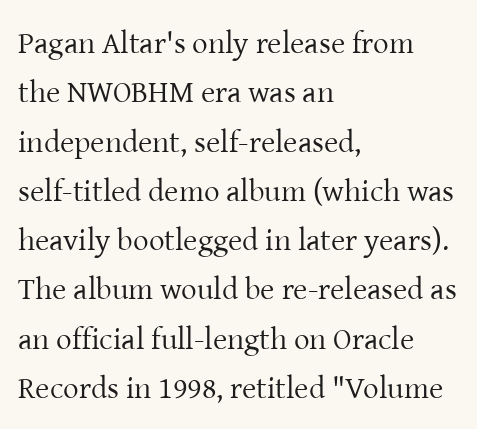
{"serif": "yes", "italic": "no", "bold": "no", "weight": "regular", "width": "normal", "stroke_contrast": "low", "x_height": "medium", "monospaced": "no", "underline": "no", "align": "left", "line_spacing": "normal", "line_spacing_ratio": 1.59, "letter_spacing": "normal", "letter_spacing_em": 0.0, "glyph_px": 31}
